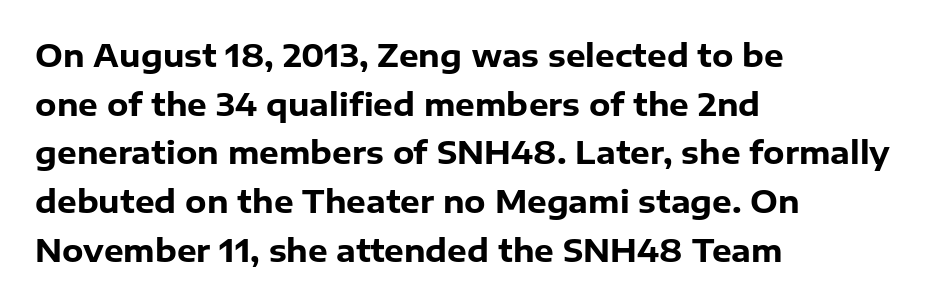
Q: Is the text bold? A: Yes.
Q: Is the text italic (slanted)? A: No, it is upright.
Q: Is the typeface a serif or a sans-serif typeface? A: Sans-serif.
Q: Is the text underlined? A: No.
Q: How is the paragraph aligned? A: Left-aligned.
Q: Is the spacing between letters normal or unusually wide? A: Normal.
Q: Is the spacing between lines tight, normal or loose? A: Normal.
Q: Width (condensed, normal, or wide)? A: Normal.
Q: Stroke contrast? A: Low.
Q: x-height? A: Medium.
Q: Monospaced? A: No.
